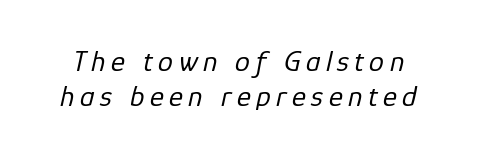
{"italic": "yes", "lean": "right", "slant_degrees": 12, "bold": "no", "weight": "regular", "width": "normal", "stroke_contrast": "low", "x_height": "medium", "monospaced": "no", "underline": "no", "line_spacing_ratio": 1.16, "glyph_px": 30}
